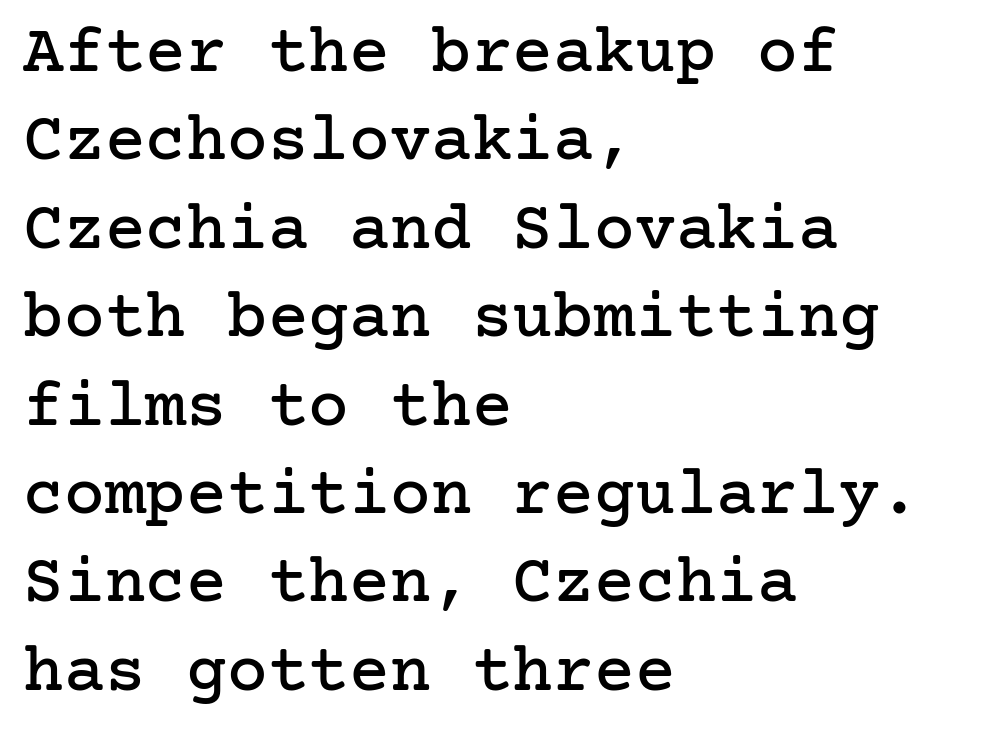
{"serif": "yes", "italic": "no", "width": "normal", "stroke_contrast": "low", "x_height": "medium", "underline": "no", "align": "left", "line_spacing": "normal", "line_spacing_ratio": 1.3, "letter_spacing": "normal", "letter_spacing_em": 0.0, "glyph_px": 68}
